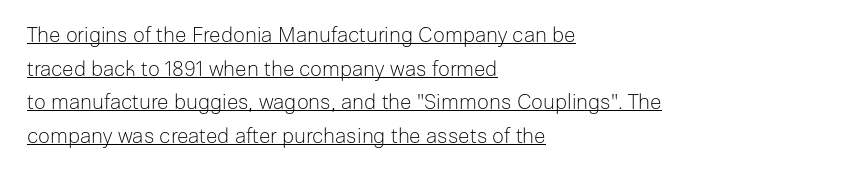
Q: Is the text bold? A: No.
Q: Is the text italic (slanted)? A: No, it is upright.
Q: Is the text underlined? A: Yes.
Q: How is the paragraph aligned? A: Left-aligned.
Q: Is the spacing between letters normal or unusually wide? A: Normal.
Q: Is the spacing between lines tight, normal or loose? A: Normal.
